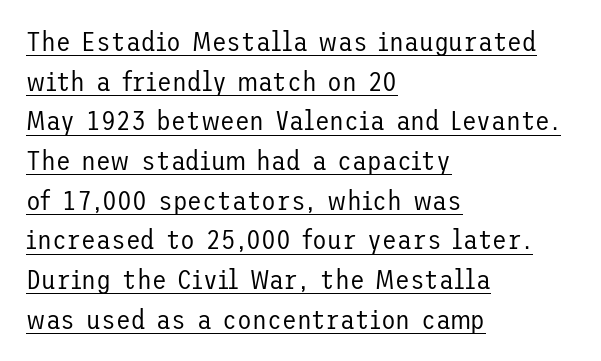
The image shows 27 px text type, upright; set left-aligned, normal line spacing (1.47x), normal letter spacing, underlined.
